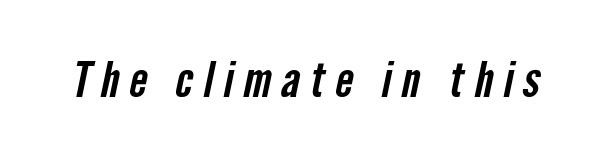
Q: Is the typeface a serif or a sans-serif typeface? A: Sans-serif.
Q: Is the text underlined? A: No.
Q: Is the spacing between letters normal or unusually wide? A: Unusually wide.
Q: Width (condensed, normal, or wide)? A: Condensed.
Q: Stroke contrast? A: Low.
Q: x-height? A: Medium.
Q: Monospaced? A: No.
